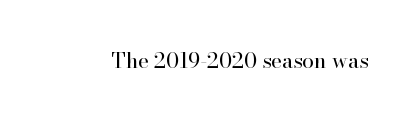
Q: Is the text bold? A: No.
Q: Is the text italic (slanted)? A: No, it is upright.
Q: Is the text underlined? A: No.
Q: Is the spacing between letters normal or unusually wide? A: Normal.
